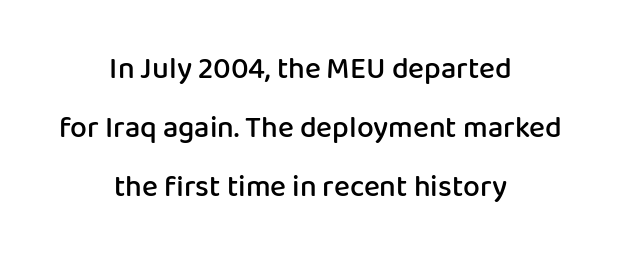
Q: Is the text bold? A: Semi-bold.
Q: Is the text italic (slanted)? A: No, it is upright.
Q: Is the typeface a serif or a sans-serif typeface? A: Sans-serif.
Q: Is the text underlined? A: No.
Q: How is the paragraph aligned? A: Centered.
Q: Is the spacing between letters normal or unusually wide? A: Normal.
Q: Is the spacing between lines tight, normal or loose? A: Loose.
Q: Width (condensed, normal, or wide)? A: Normal.
Q: Stroke contrast? A: Low.
Q: x-height? A: Medium.
Q: Monospaced? A: No.
